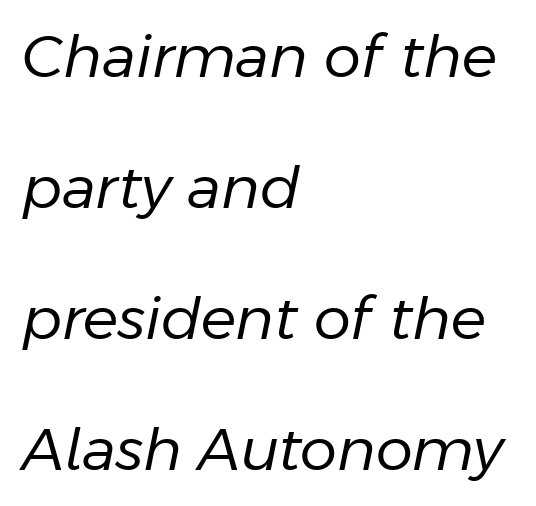
Q: Is the text bold? A: No.
Q: Is the text italic (slanted)? A: Yes, it leans right by about 11 degrees.
Q: Is the text underlined? A: No.
Q: How is the paragraph aligned? A: Left-aligned.
Q: Is the spacing between letters normal or unusually wide? A: Normal.
Q: Is the spacing between lines tight, normal or loose? A: Loose.
Q: Width (condensed, normal, or wide)? A: Normal.
Q: Stroke contrast? A: Low.
Q: x-height? A: Medium.
Q: Monospaced? A: No.
